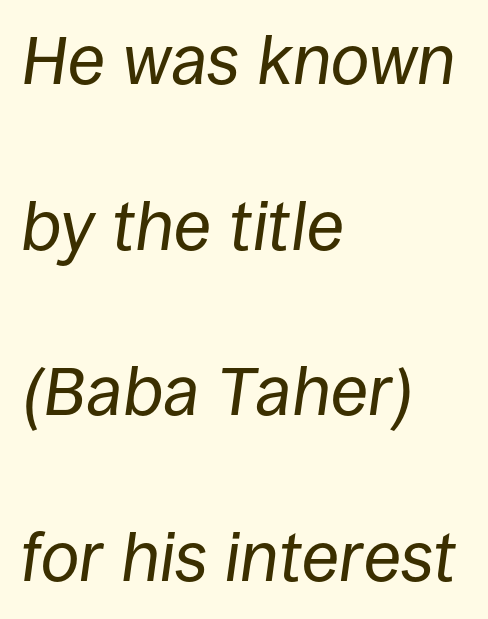
These lines stand farther apart than default settings would place them. The letters look calm and open, with moderate or lighter stems. The passage shown leans; its letterforms are oblique. The passage is arranged the way most books set body copy — flush left. Nobody drew a line under any word here.
